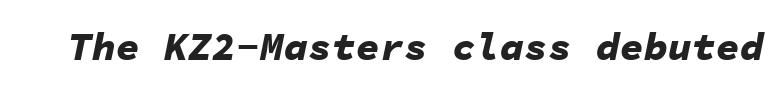
The image shows 40 px bold type, italic (leaning right), monospaced; set normal letter spacing, not underlined; low stroke contrast and a medium x-height.
